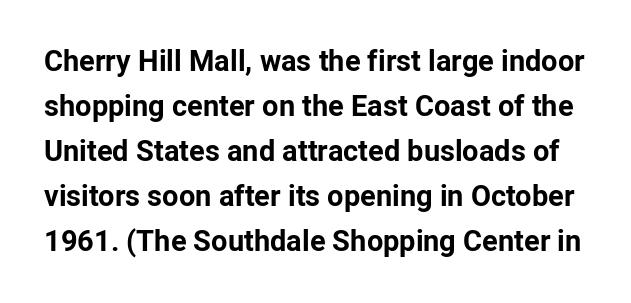
Heavy, bold letterforms. Posture: upright roman. A typesetter would call this proportional, since set widths differ per character. A typesetter would call this leading conventional body-copy spacing. This rendering features lettering with no underline. You can tell from the bare stems that sans-serif type was used.
